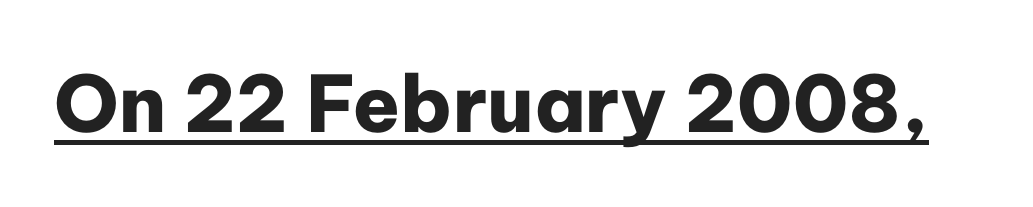
Inter-character spacing is left at the font's built-in metrics. Ascenders rise straight up at ninety degrees. Is this a fixed-width face? No — the glyphs have proportional, varying widths. Typesetter's note: full bold, strokes at maximum text heaviness.
